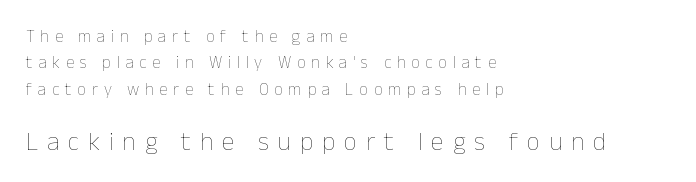
The image shows 26 px text type, upright; set left-aligned, normal line spacing (1.55x), unusually wide letter spacing (+0.34 em), not underlined; the second (bottom) block is 1.53x larger.
